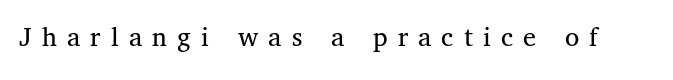
{"serif": "yes", "italic": "no", "bold": "no", "weight": "regular", "width": "normal", "stroke_contrast": "medium", "x_height": "medium", "monospaced": "no", "underline": "no", "letter_spacing": "wide", "letter_spacing_em": 0.35, "glyph_px": 29}
